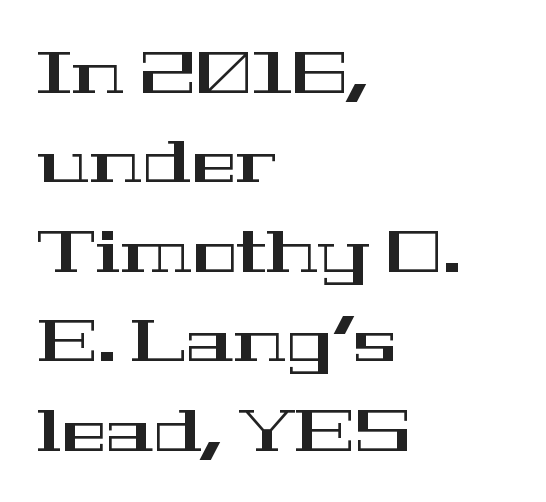
Q: Is the text italic (slanted)? A: No, it is upright.
Q: Is the typeface a serif or a sans-serif typeface? A: Serif.
Q: Is the text underlined? A: No.
Q: How is the paragraph aligned? A: Left-aligned.
Q: Is the spacing between letters normal or unusually wide? A: Normal.
Q: Is the spacing between lines tight, normal or loose? A: Normal.
Q: Width (condensed, normal, or wide)? A: Wide.
Q: Stroke contrast? A: High.
Q: x-height? A: Medium.
Q: Monospaced? A: No.
